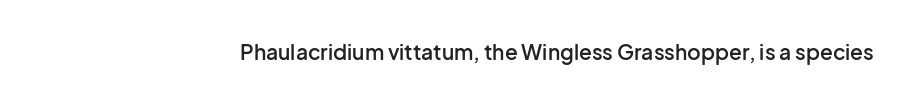
The image shows 21 px text type, upright; set normal letter spacing, not underlined.
